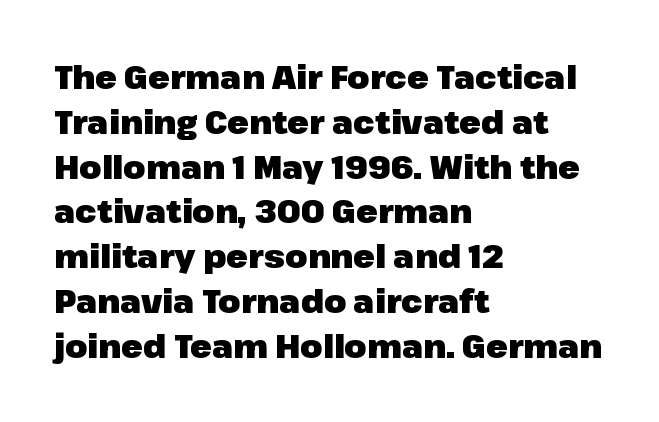
The image shows 32 px heavy sans-serif type, upright; set left-aligned, normal line spacing (1.4x), normal letter spacing, not underlined; low stroke contrast and a medium x-height.
